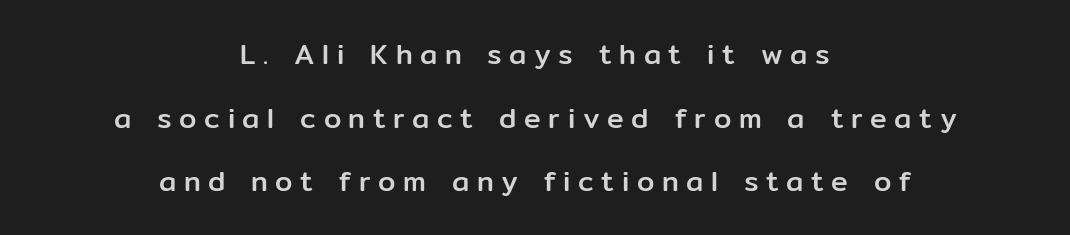
The image shows 28 px sans-serif type, upright; set centered, loose line spacing (2.27x), unusually wide letter spacing (+0.27 em), not underlined; low stroke contrast and a medium x-height.
